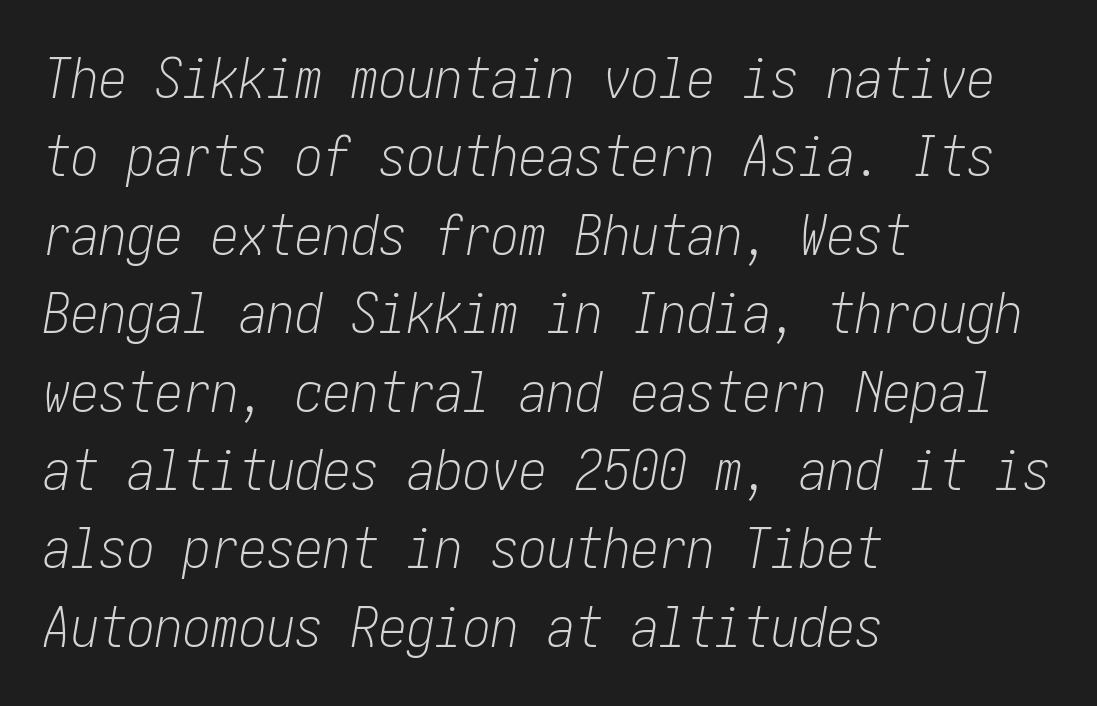
Stems and bowls with no extra thickness — not bold. Vertically, the passage feels balanced, rows spaced as you'd expect. Each row of text sits above clean, open space. The face used here has a pronounced slope to its letters. The lines in this sample share a left origin and differ only in where they stop. There is no visible air inserted between adjacent glyphs.
